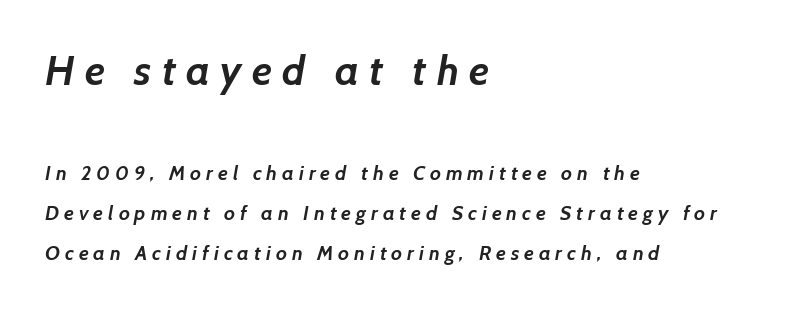
Looks like regular typesetting: each glyph gets only the width it needs. To sum up the face: it is a sans, with no serifs. Rows of type keep a wide berth in the vertical direction. Display-style spreading of the glyphs; the letterfit is very open.
